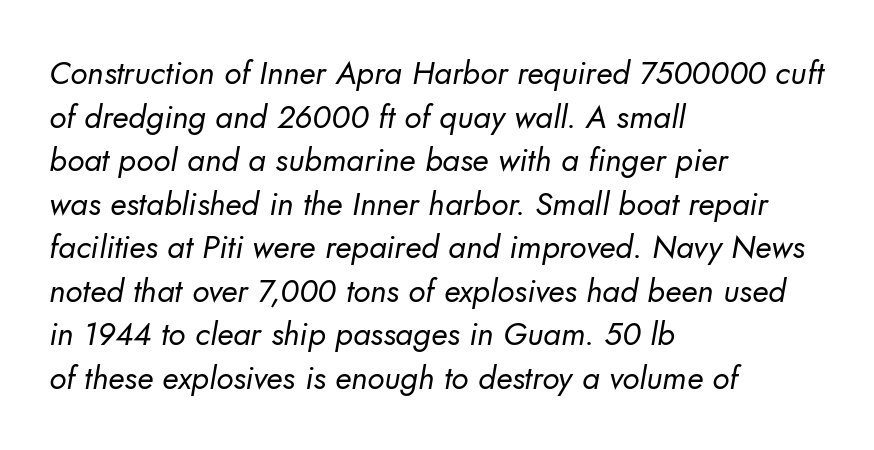
Q: Is the text bold? A: No.
Q: Is the typeface a serif or a sans-serif typeface? A: Sans-serif.
Q: Is the text underlined? A: No.
Q: How is the paragraph aligned? A: Left-aligned.
Q: Is the spacing between letters normal or unusually wide? A: Normal.
Q: Is the spacing between lines tight, normal or loose? A: Normal.
Q: Width (condensed, normal, or wide)? A: Normal.
Q: Stroke contrast? A: Low.
Q: x-height? A: Small.
Q: Monospaced? A: No.
